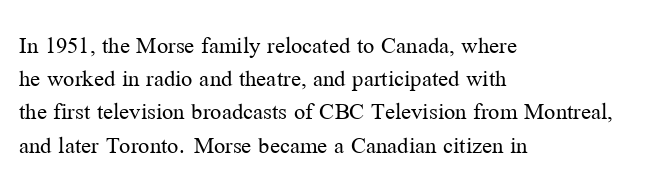
Q: Is the text bold? A: No.
Q: Is the text italic (slanted)? A: No, it is upright.
Q: Is the text underlined? A: No.
Q: How is the paragraph aligned? A: Left-aligned.
Q: Is the spacing between letters normal or unusually wide? A: Normal.
Q: Is the spacing between lines tight, normal or loose? A: Normal.
